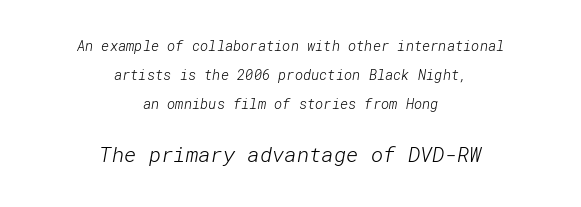
Q: Is the text bold? A: No.
Q: Is the text underlined? A: No.
Q: How is the paragraph aligned? A: Centered.
Q: Is the spacing between letters normal or unusually wide? A: Normal.
Q: Is the spacing between lines tight, normal or loose? A: Loose.
Q: Which block of text is set in a larger size, the first (top) or the second (bottom)? A: The second (bottom) one.
